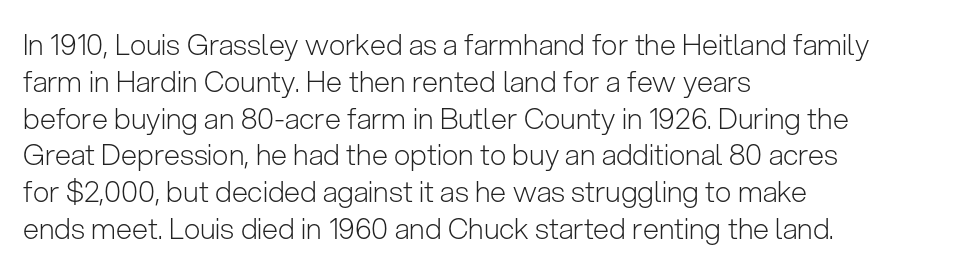
Spacing verdict: proportional, widths tailored to each character. A typesetter would call this zero additional tracking. The rendering uses a moderate line-height, typical for paragraphs. The font sits on the lighter half of the weight spectrum, regular included.
